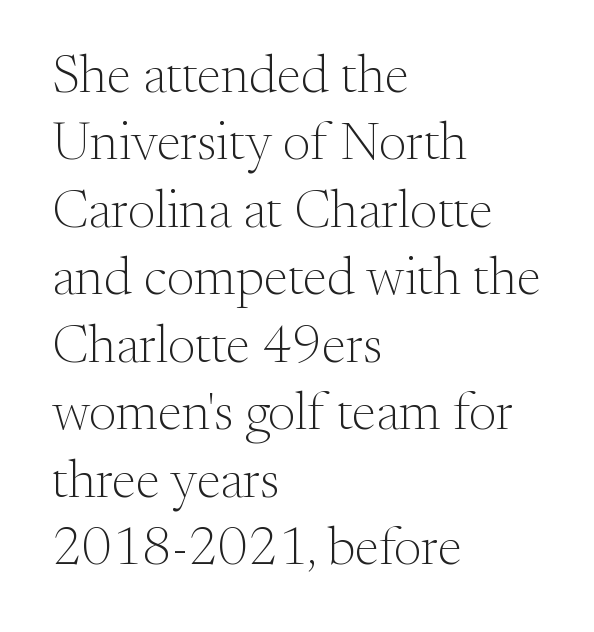
Horizontally, the lines are justified to the leading edge only. Character widths vary here, with narrow letters taking less room than wide ones. The passage shown stacks its lines at a standard gap. Quick note: not italic, upright. The space directly below the letters is spotless. To sum up the face: it has serifs.
